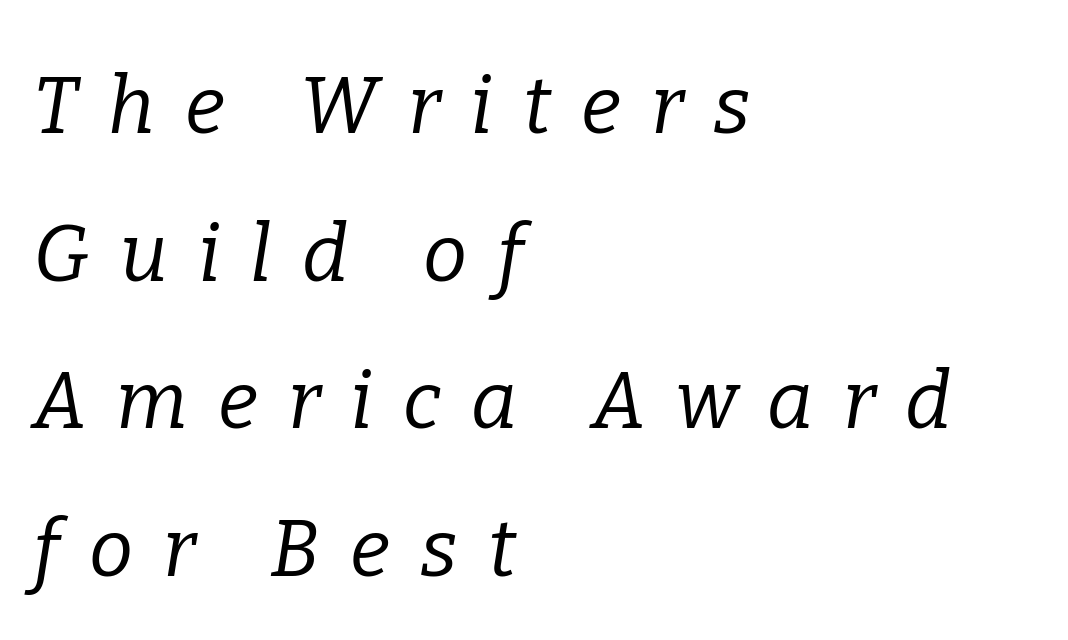
{"serif": "yes", "italic": "yes", "lean": "right", "slant_degrees": 9, "bold": "no", "weight": "regular", "width": "normal", "stroke_contrast": "low", "x_height": "medium", "monospaced": "no", "underline": "no", "align": "left", "line_spacing_ratio": 1.87, "letter_spacing": "wide", "letter_spacing_em": 0.38, "glyph_px": 79}
